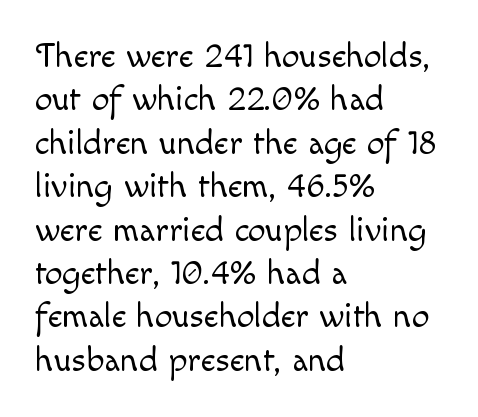
{"italic": "no", "bold": "no", "weight": "light", "width": "normal", "x_height": "small", "monospaced": "no", "underline": "no", "align": "left", "line_spacing_ratio": 1.24, "letter_spacing": "normal", "letter_spacing_em": 0.0, "glyph_px": 35}
